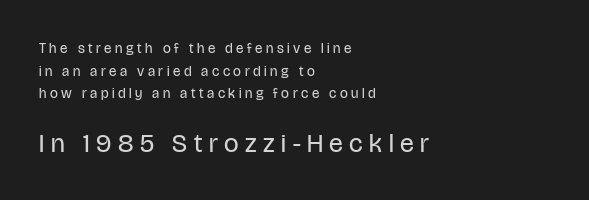
Q: Is the text bold? A: No.
Q: Is the text italic (slanted)? A: No, it is upright.
Q: Is the text underlined? A: No.
Q: How is the paragraph aligned? A: Left-aligned.
Q: Is the spacing between letters normal or unusually wide? A: Unusually wide.
Q: Is the spacing between lines tight, normal or loose? A: Normal.
Q: Which block of text is set in a larger size, the first (top) or the second (bottom)? A: The second (bottom) one.
